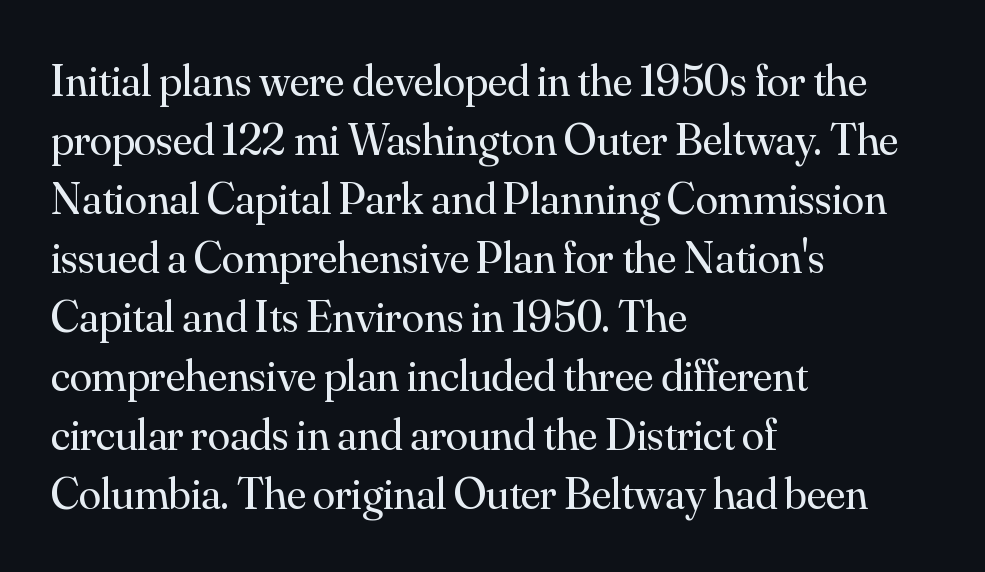
The image shows 45 px regular-weight serif type, upright; set left-aligned, normal line spacing (1.31x), normal letter spacing, not underlined; medium stroke contrast and a small x-height.
